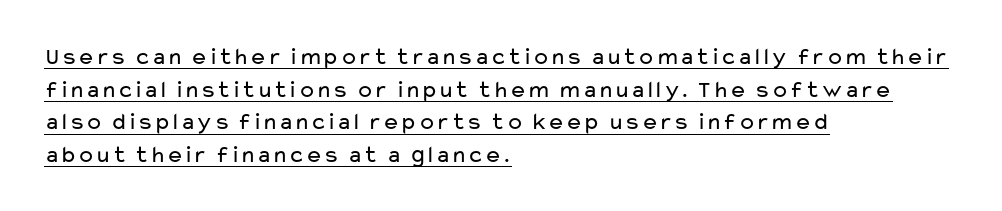
This sample carries an underscore along the baseline area. A normal amount of white space separates one row of letters from the next. No extra ink here — the face is not bold. Honestly, the letter spacing is just normal — you wouldn't notice it. A classic flush-left, rag-right setting is used for this passage.
